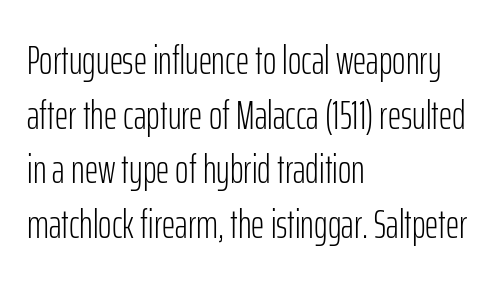
Are there feet on the stems? There aren't — it's a sans. It's the straight-up-and-down kind of type. Weight: in the light-to-regular range. Casual observation: everything's shoved over to the left. The passage shown has conventional tracking throughout. Note the varied advance widths — an 'i' is clearly narrower than an 'm'.
